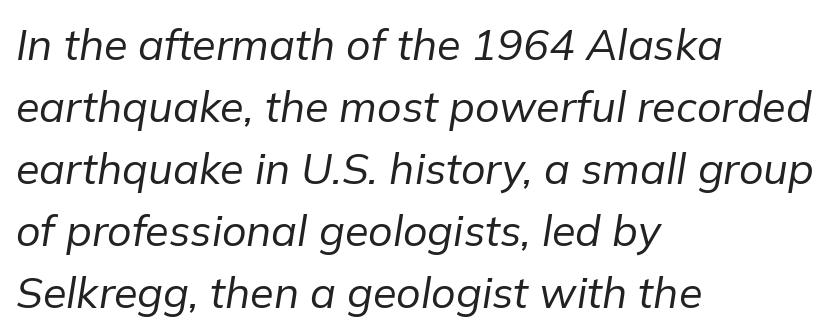
The image shows 43 px regular-weight type, italic (leaning right); set left-aligned, normal line spacing (1.44x), normal letter spacing, not underlined; low stroke contrast and a medium x-height.
